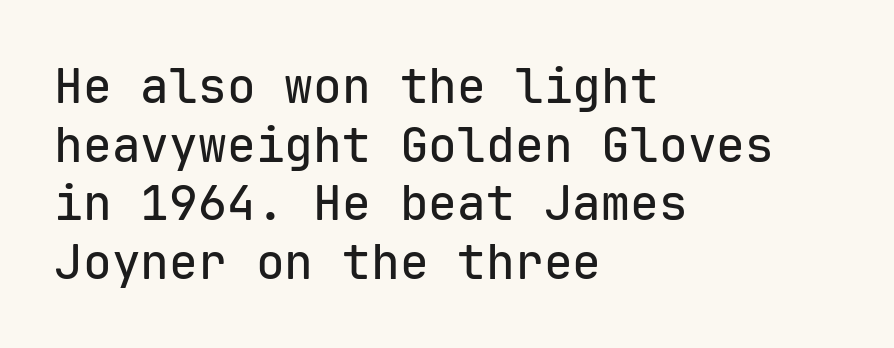
Glyph-to-glyph distance matches everyday printed text. Layout note: lines flush left. Font category for this specimen: sans-serif. Every character here occupies the same horizontal width, giving the sample a typewriter-like rhythm. Is there any slant? The stems are plumb. Just letters on the line, the space beneath them empty.
